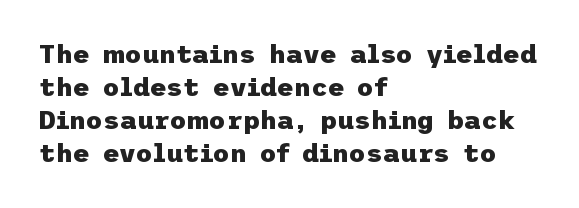
Q: Is the text bold? A: Yes.
Q: Is the text italic (slanted)? A: No, it is upright.
Q: Is the text underlined? A: No.
Q: How is the paragraph aligned? A: Left-aligned.
Q: Is the spacing between letters normal or unusually wide? A: Normal.
Q: Is the spacing between lines tight, normal or loose? A: Normal.
